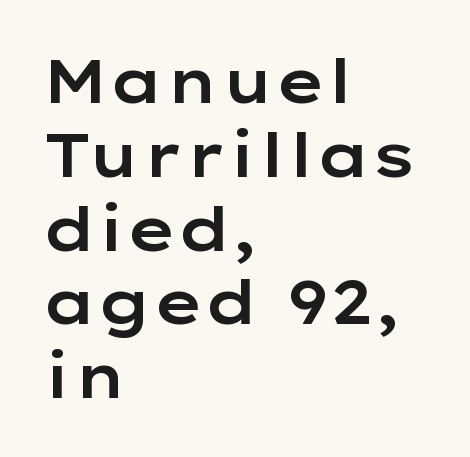
{"serif": "no", "italic": "no", "width": "wide", "stroke_contrast": "low", "x_height": "medium", "monospaced": "no", "underline": "no", "align": "left", "line_spacing_ratio": 1.21, "letter_spacing": "normal", "letter_spacing_em": 0.0, "glyph_px": 61}
